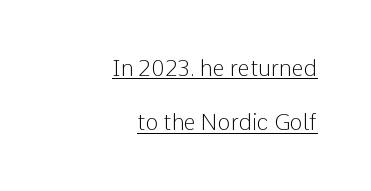
{"italic": "no", "bold": "no", "underline": "yes", "align": "right", "line_spacing": "loose", "line_spacing_ratio": 2.47, "letter_spacing": "normal", "letter_spacing_em": 0.0, "glyph_px": 22}
